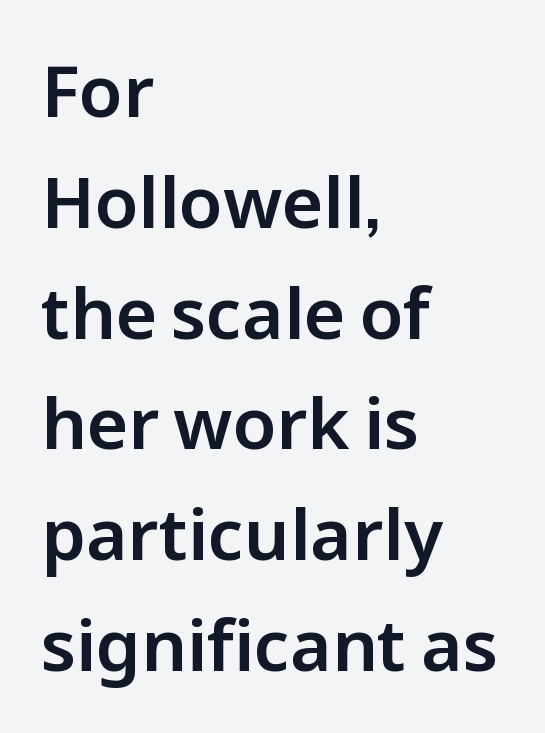
Every stem runs plumb, perpendicular to the baseline. Has an underline been added? It has not. A classic flush-left, rag-right setting is used for this passage. In terms of letterform style, serifs are entirely absent.
